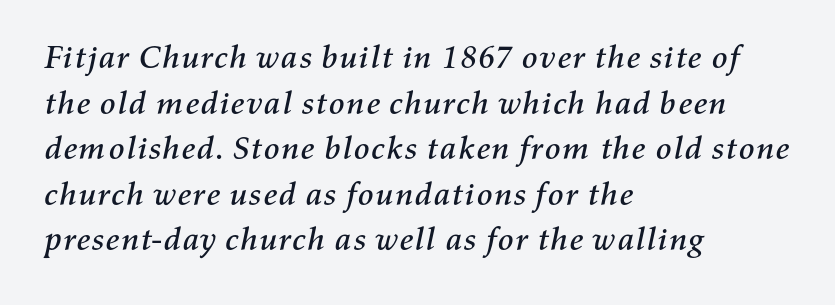
{"italic": "yes", "lean": "right", "slant_degrees": 11, "width": "normal", "stroke_contrast": "medium", "x_height": "medium", "monospaced": "no", "underline": "no", "align": "left", "line_spacing": "normal", "line_spacing_ratio": 1.38, "letter_spacing": "normal", "letter_spacing_em": 0.0, "glyph_px": 33}
